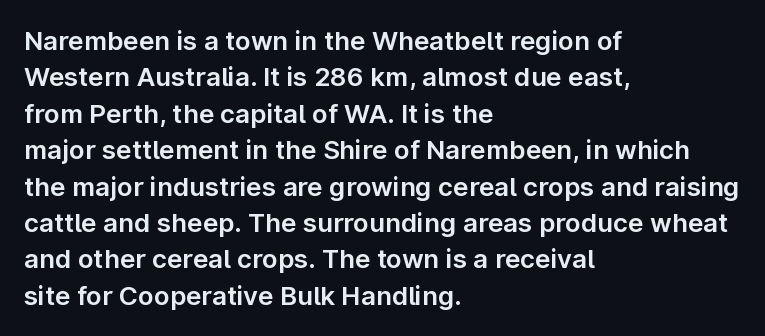
The image shows 26 px text type, upright; set left-aligned, normal line spacing (1.4x), normal letter spacing, not underlined.
